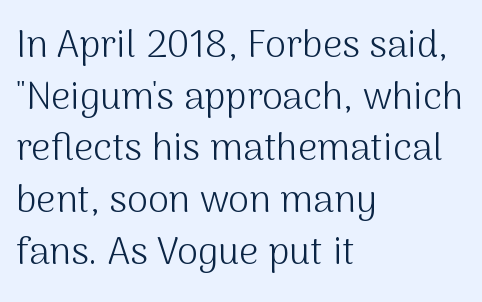
The image shows 38 px light sans-serif type, upright; set left-aligned, normal line spacing (1.36x), normal letter spacing, not underlined; medium stroke contrast and a medium x-height.
